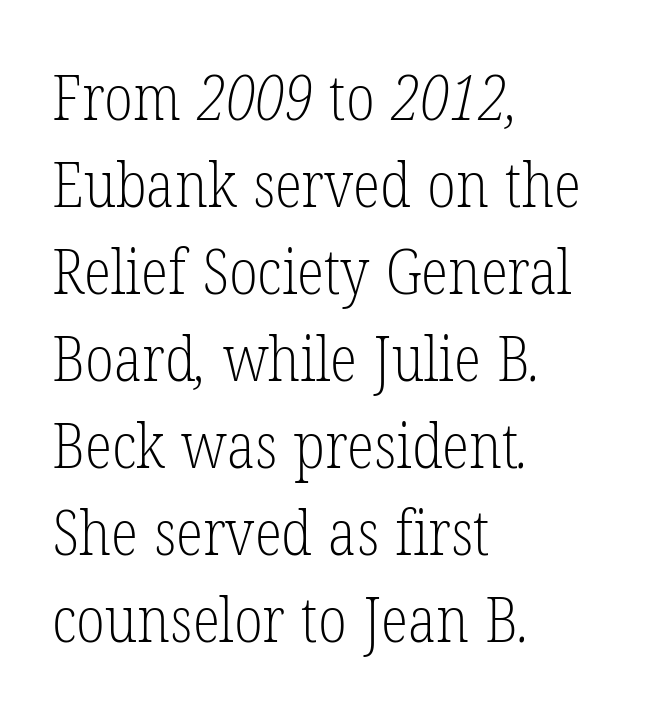
Q: Is the text bold? A: No.
Q: Is the typeface a serif or a sans-serif typeface? A: Serif.
Q: Is the text underlined? A: No.
Q: How is the paragraph aligned? A: Left-aligned.
Q: Is the spacing between letters normal or unusually wide? A: Normal.
Q: Is the spacing between lines tight, normal or loose? A: Normal.
Q: Width (condensed, normal, or wide)? A: Condensed.
Q: Stroke contrast? A: Low.
Q: x-height? A: Medium.
Q: Monospaced? A: No.
